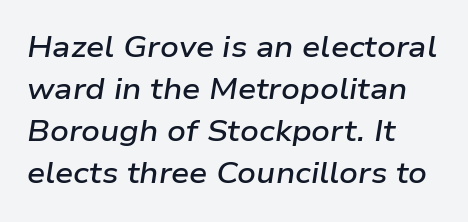
Q: Is the text bold? A: Semi-bold.
Q: Is the text italic (slanted)? A: Yes, it leans right by about 9 degrees.
Q: Is the text underlined? A: No.
Q: How is the paragraph aligned? A: Left-aligned.
Q: Is the spacing between letters normal or unusually wide? A: Normal.
Q: Is the spacing between lines tight, normal or loose? A: Normal.
Q: Width (condensed, normal, or wide)? A: Wide.
Q: Stroke contrast? A: Low.
Q: x-height? A: Medium.
Q: Monospaced? A: No.
